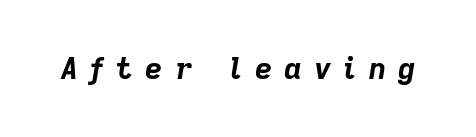
Q: Is the text bold? A: Yes.
Q: Is the text italic (slanted)? A: Yes, it leans right by about 9 degrees.
Q: Is the text underlined? A: No.
Q: Is the spacing between letters normal or unusually wide? A: Unusually wide.
Q: Width (condensed, normal, or wide)? A: Normal.
Q: Stroke contrast? A: Low.
Q: x-height? A: Medium.
Q: Monospaced? A: No.
